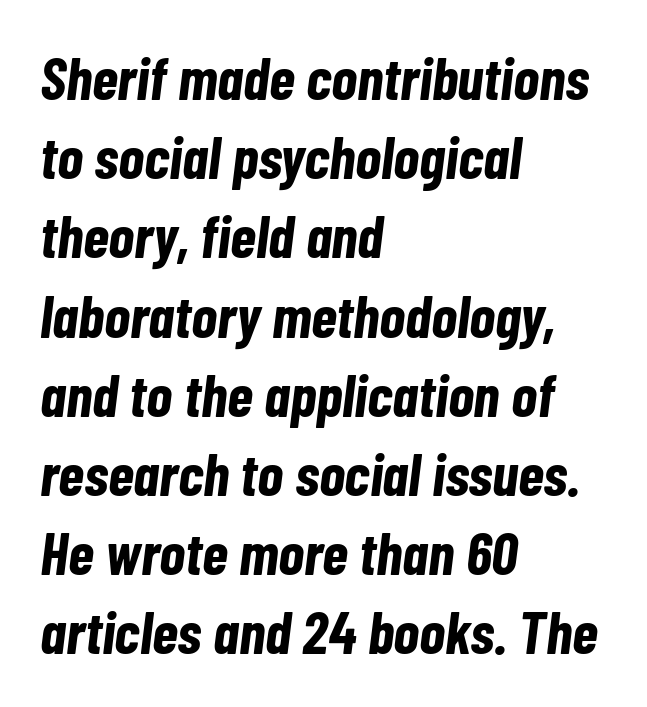
The image shows 60 px bold, condensed type, italic (leaning right); set left-aligned, normal line spacing (1.32x), normal letter spacing, not underlined; low stroke contrast and a medium x-height.
